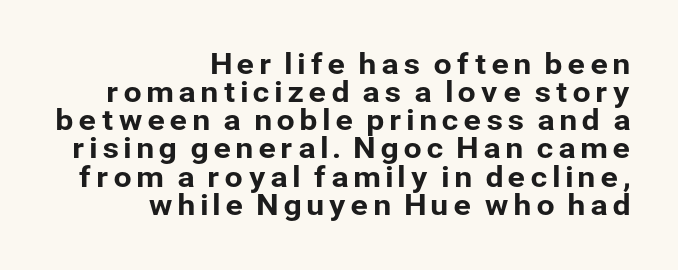
The image shows 29 px sans-serif type, upright; set right-aligned, tight line spacing (0.97x), not underlined; low stroke contrast and a medium x-height.
